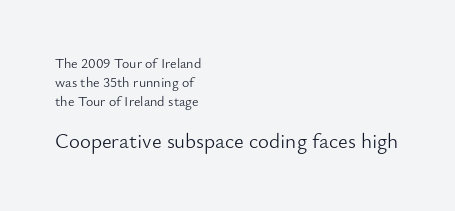
The image shows 21 px text type, upright; set left-aligned, normal line spacing (1.34x), normal letter spacing, not underlined; the second (bottom) block is 1.5x larger.
